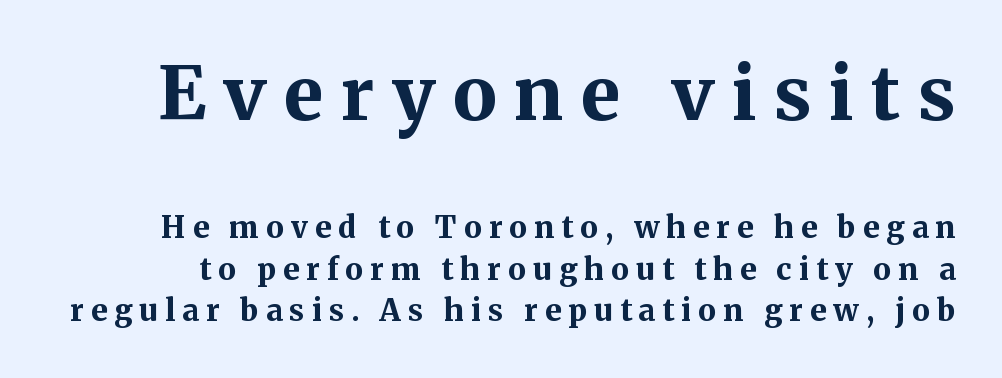
This sample has the flowing, uneven cadence of proportional lettering. Examine the stroke ends and you'll spot serifs. Strong, thick strokes mark this as bold type. Notice how descenders clear the ascenders below comfortably — that's standard leading. Descender tails drop into unmarked territory. A typesetter would mark this as roman, not italic.
